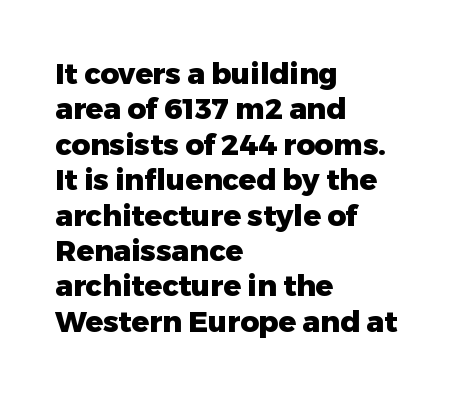
{"serif": "no", "italic": "no", "bold": "yes", "weight": "heavy", "width": "normal", "stroke_contrast": "low", "x_height": "medium", "monospaced": "no", "underline": "no", "align": "left", "line_spacing_ratio": 1.22, "letter_spacing": "normal", "letter_spacing_em": 0.0, "glyph_px": 29}
